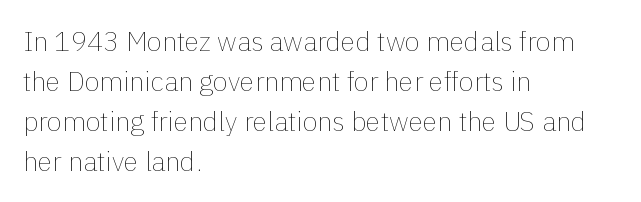
The image shows 27 px text type, upright; set left-aligned, normal line spacing (1.48x), normal letter spacing, not underlined.
